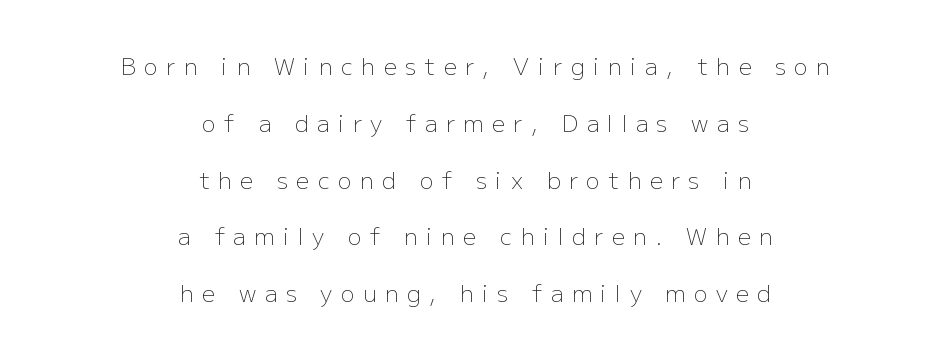
No extra ink here — the face is not bold. Descenders hang freely into open space. The rag falls on both sides of this text block equally. Spacing between characters has been opened up far beyond the box default. Does the leading feel generous? Absolutely, it's lavish.
